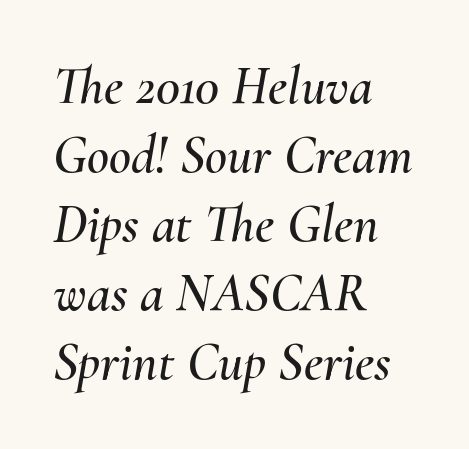
What's the leading like? Ordinary, nothing unusual. Would a proofreader flag this as italicized? Yes. The passage shown is not underscored anywhere. The paragraph has a hard left edge and a soft right edge. This sample has the flowing, uneven cadence of proportional lettering. The letters sit at their default tracking, neither squeezed nor spread.
